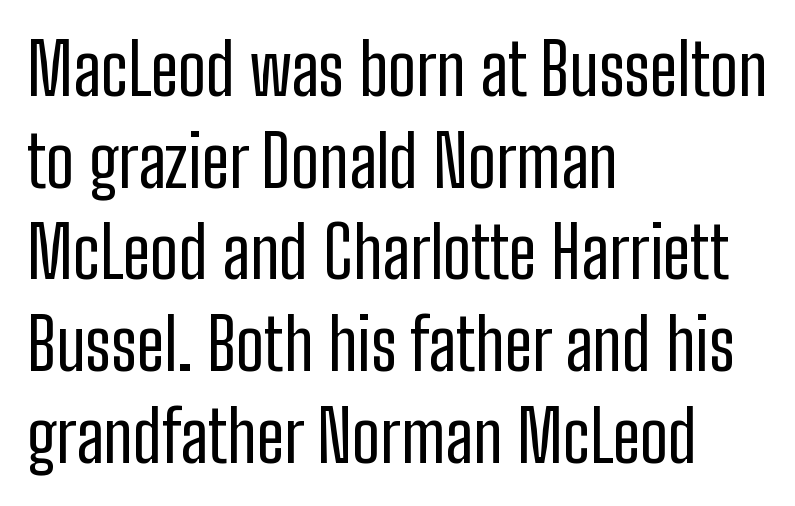
Students, observe: this is what conventionally led text looks like. These lines are rendered in a variable-pitch font. One-word summary of the alignment: left. The lettering holds an erect, upright posture throughout. The face used here is a sans, in the tradition of grotesques and geometrics. Stems here are at most as thick as an everyday book face.
